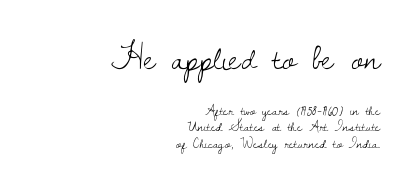
{"serif": "yes", "bold": "no", "weight": "light", "width": "normal", "stroke_contrast": "low", "x_height": "small", "monospaced": "no", "underline": "no", "align": "right", "line_spacing": "tight", "line_spacing_ratio": 1.11, "letter_spacing": "normal", "letter_spacing_em": 0.0, "larger_block": "first", "size_ratio": 2.47, "glyph_px": 37}
